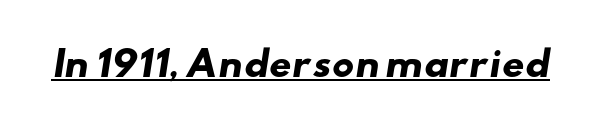
{"serif": "no", "bold": "yes", "weight": "heavy", "width": "wide", "stroke_contrast": "low", "x_height": "small", "monospaced": "no", "underline": "yes", "letter_spacing": "normal", "letter_spacing_em": 0.0, "glyph_px": 35}
